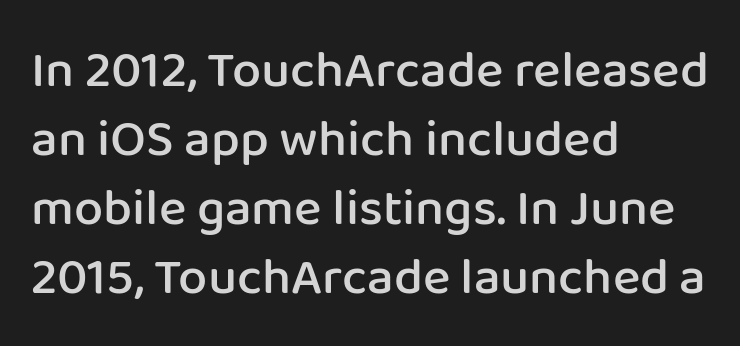
Q: Is the text bold? A: Semi-bold.
Q: Is the text italic (slanted)? A: No, it is upright.
Q: Is the typeface a serif or a sans-serif typeface? A: Sans-serif.
Q: Is the text underlined? A: No.
Q: How is the paragraph aligned? A: Left-aligned.
Q: Is the spacing between letters normal or unusually wide? A: Normal.
Q: Is the spacing between lines tight, normal or loose? A: Normal.
Q: Width (condensed, normal, or wide)? A: Normal.
Q: Stroke contrast? A: Low.
Q: x-height? A: Medium.
Q: Monospaced? A: No.
